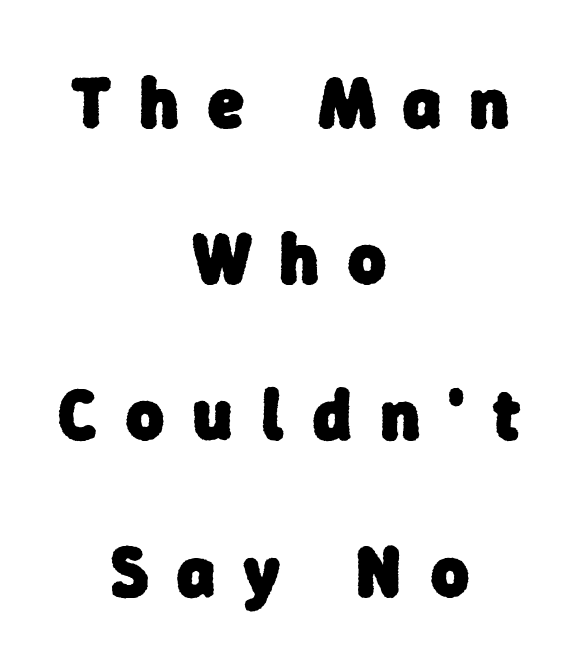
The image shows 72 px heavy sans-serif type; set centered, loose line spacing (2.17x), unusually wide letter spacing (+0.41 em), not underlined; low stroke contrast and a medium x-height.
